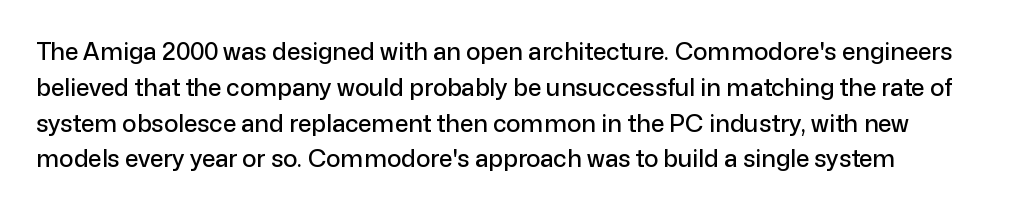
Caption: standard tracking, unaltered. Each new line begins a customary step beneath the previous one. The strip under each line holds only bare page. Characters remain perfectly vertical along every line.
